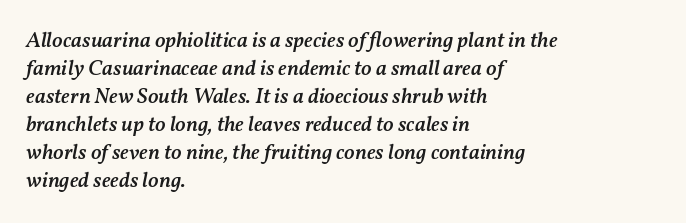
Has an underline been added? It has not. Reading down the column, the eye jumps a familiar distance to each next line. Layout note: lines flush left. In terms of letterspacing, this is plain default setting. Firm but not heavy-handed strokes: this text is semibold.
